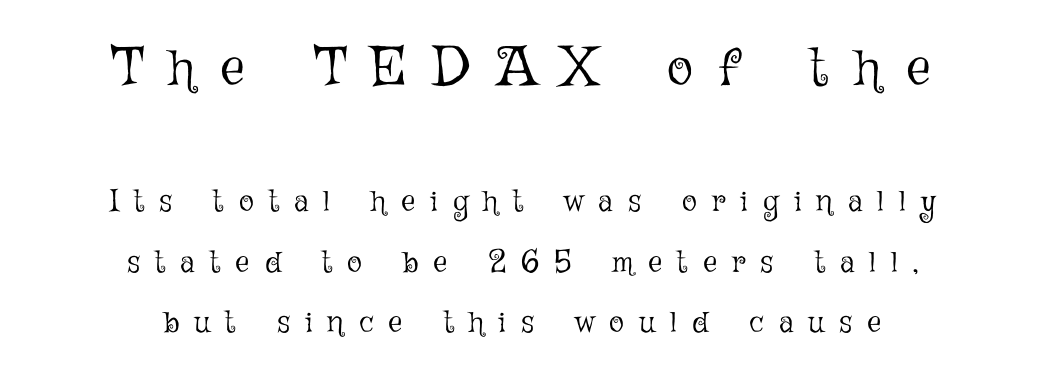
Q: Is the text bold? A: No.
Q: Is the text italic (slanted)? A: No, it is upright.
Q: Is the text underlined? A: No.
Q: How is the paragraph aligned? A: Centered.
Q: Is the spacing between letters normal or unusually wide? A: Unusually wide.
Q: Is the spacing between lines tight, normal or loose? A: Loose.
Q: Which block of text is set in a larger size, the first (top) or the second (bottom)? A: The first (top) one.
Q: Width (condensed, normal, or wide)? A: Normal.
Q: Stroke contrast? A: Low.
Q: x-height? A: Medium.
Q: Monospaced? A: No.
